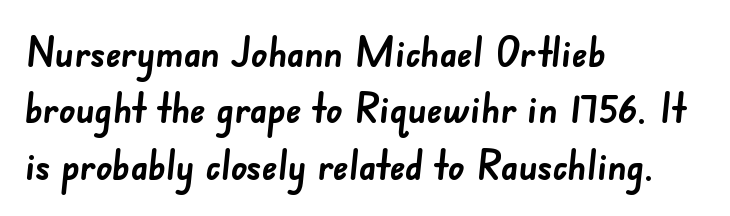
Here the glyphs are tracked normally, forming tight word shapes. The area under the type is left untouched. Interline gaps are of average width in this sample. Leftover space on each line is placed entirely after the last word. Regarding serifs, this sample does without them. Summary of weight: heavy, a full bold.
